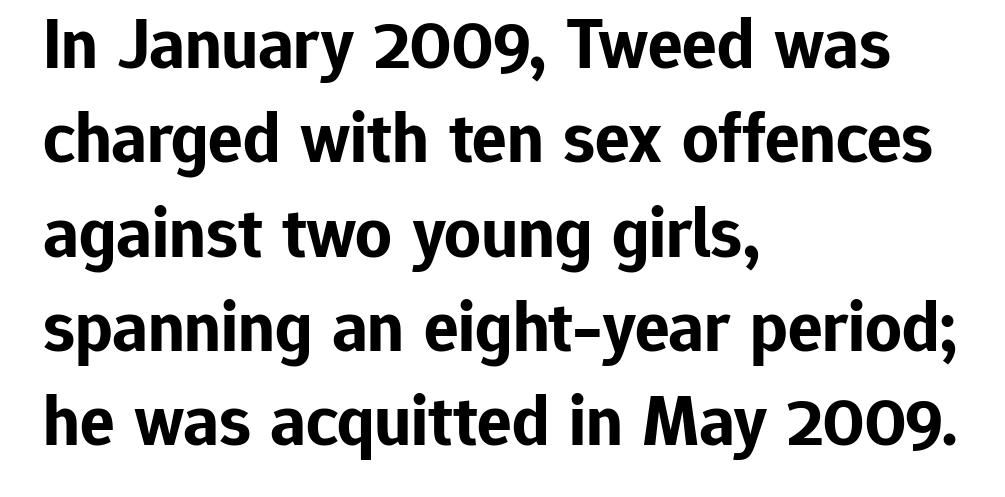
Q: Is the text bold? A: Yes.
Q: Is the text italic (slanted)? A: No, it is upright.
Q: Is the typeface a serif or a sans-serif typeface? A: Sans-serif.
Q: Is the text underlined? A: No.
Q: How is the paragraph aligned? A: Left-aligned.
Q: Is the spacing between letters normal or unusually wide? A: Normal.
Q: Is the spacing between lines tight, normal or loose? A: Normal.
Q: Width (condensed, normal, or wide)? A: Normal.
Q: Stroke contrast? A: Low.
Q: x-height? A: Medium.
Q: Monospaced? A: No.
